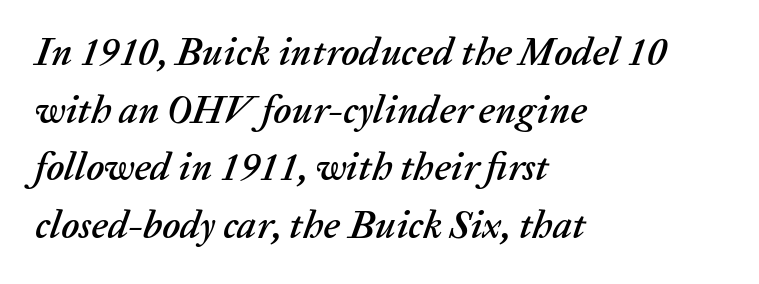
No extra tracking has been applied to these lines. These lines stack with their left ends in a neat column. The zone under the glyphs is completely vacant. This is oblique type, the kind used for emphasis or titles. Character widths vary here, with narrow letters taking less room than wide ones. Regular leading.
